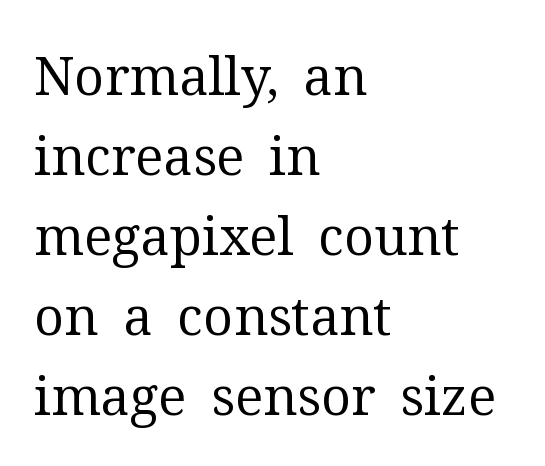
Serif or sans? Serif — the stroke terminals have little feet. The specimen omits any rule beneath the text block's lines. Vertical strokes here are truly vertical. This block has exactly the height ordinary leading produces. Compared with typical body copy, the letter spacing here is the same.
